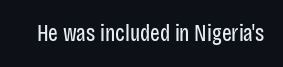
The type is set solid horizontally, with unmodified tracking. Words float on clear page, feet unadorned. A quiet, ordinary-to-light weight characterises the typeface. The type sits square on the baseline with zero lean.
